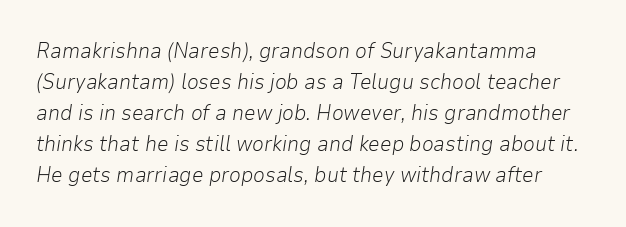
Spacing between characters is what you'd get straight out of the box. Tall strokes in this sample are angled rather than plumb. Each row of text sits above clean, open space. Successive baselines arrive at the customary interval.
